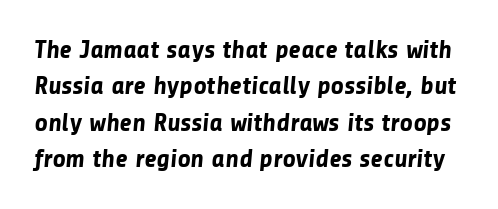
Glyph-to-glyph distance matches everyday printed text. Descenders hang freely into open space. How heavy is the stroke? Heavy — this is a bold. Quick note: interline space is typical.
